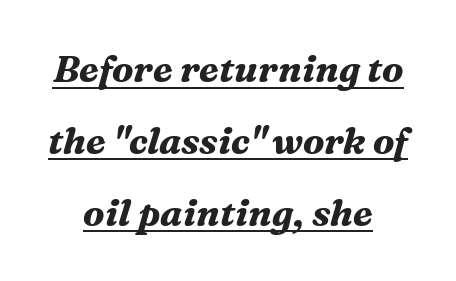
Q: Is the text bold? A: Yes.
Q: Is the text italic (slanted)? A: Yes, it leans right by about 16 degrees.
Q: Is the typeface a serif or a sans-serif typeface? A: Serif.
Q: Is the text underlined? A: Yes.
Q: How is the paragraph aligned? A: Centered.
Q: Is the spacing between letters normal or unusually wide? A: Normal.
Q: Is the spacing between lines tight, normal or loose? A: Loose.
Q: Width (condensed, normal, or wide)? A: Normal.
Q: Stroke contrast? A: Medium.
Q: x-height? A: Medium.
Q: Monospaced? A: No.
